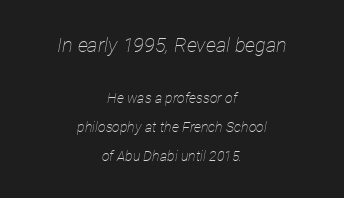
The image shows 20 px text type, italic (leaning right); set centered, loose line spacing (2.06x), normal letter spacing, not underlined; the first (top) block is 1.43x larger.
